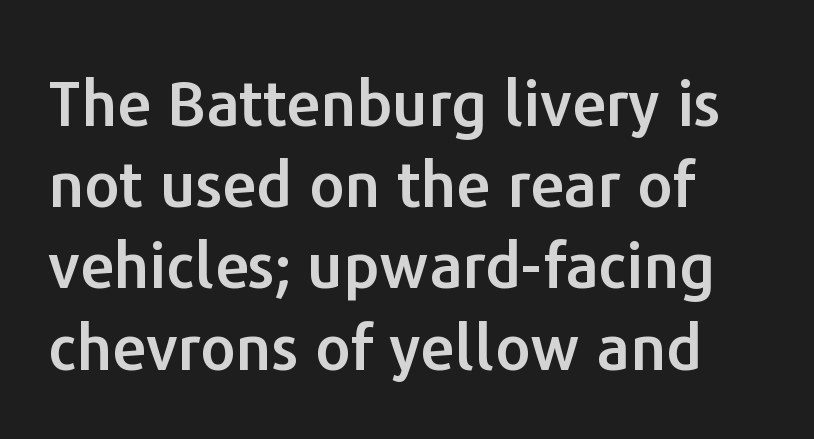
The lines sit at an ordinary, default distance from one another. The text block is weighted toward the left margin, trailing off unevenly rightward. A roman cut, with each character standing at attention. The rendering keeps characters at their native spacing. Nothing sits at the stroke ends, so this counts as sans-serif. A typesetter would call this proportional, since set widths differ per character.
